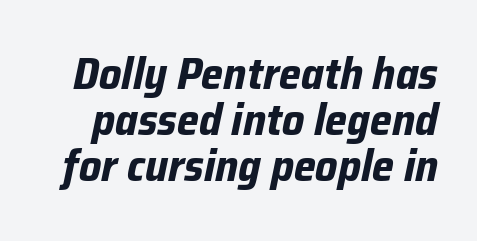
The image shows 44 px bold type, italic (leaning right); set tight line spacing (1.05x), normal letter spacing, not underlined; low stroke contrast and a medium x-height.
